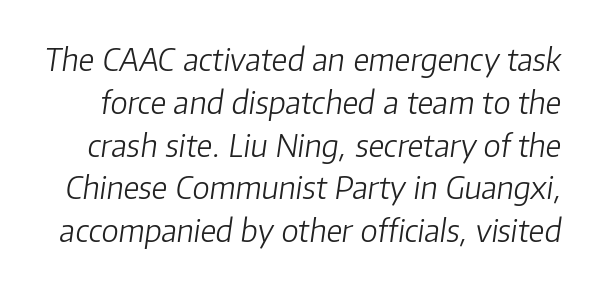
{"italic": "yes", "lean": "right", "slant_degrees": 8, "bold": "no", "weight": "light", "width": "normal", "stroke_contrast": "low", "x_height": "medium", "monospaced": "no", "underline": "no", "line_spacing": "normal", "line_spacing_ratio": 1.38, "letter_spacing": "normal", "letter_spacing_em": 0.0, "glyph_px": 31}
